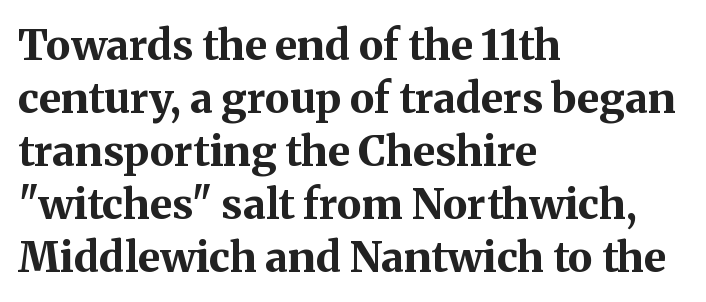
{"serif": "yes", "italic": "no", "bold": "yes", "weight": "bold", "width": "normal", "stroke_contrast": "medium", "x_height": "medium", "monospaced": "no", "underline": "no", "align": "left", "line_spacing": "normal", "line_spacing_ratio": 1.26, "letter_spacing": "normal", "letter_spacing_em": 0.0, "glyph_px": 42}
